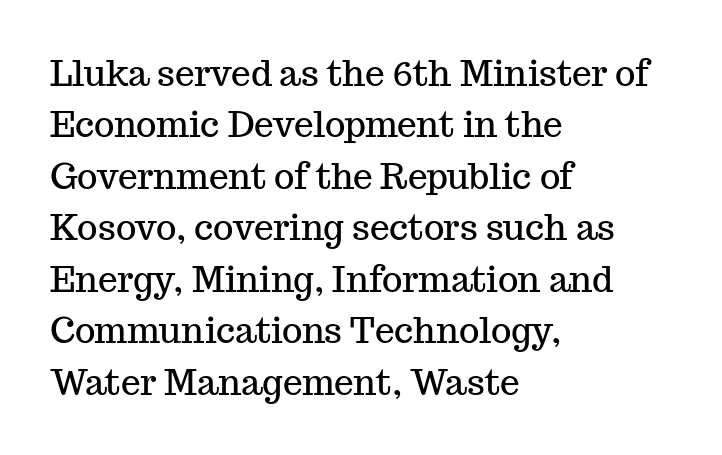
Looks like regular typesetting: each glyph gets only the width it needs. Upright lettering throughout. Notice how the passage keeps a crisp vertical edge on the left only. This rendering leaves character spacing at its baseline value. Little horizontal feet cap the strokes, marking this as serif type. The passage shown is not underscored anywhere.
